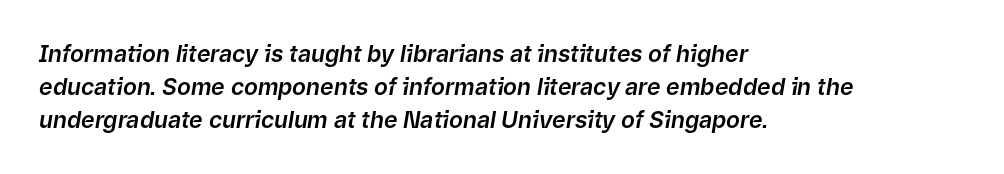
{"italic": "yes", "lean": "right", "slant_degrees": 9, "underline": "no", "align": "left", "line_spacing": "normal", "line_spacing_ratio": 1.44, "letter_spacing": "normal", "letter_spacing_em": 0.0, "glyph_px": 23}
